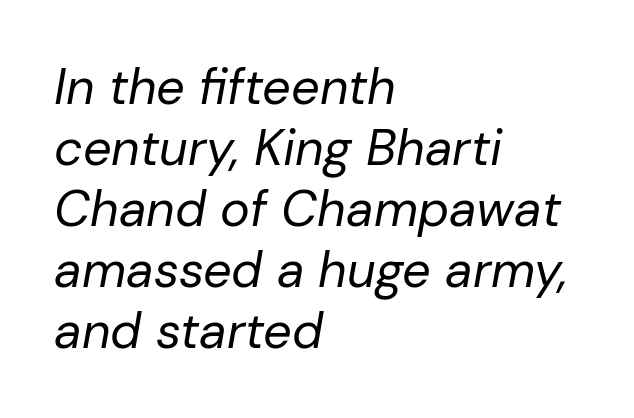
{"italic": "yes", "lean": "right", "slant_degrees": 10, "bold": "no", "weight": "regular", "width": "normal", "stroke_contrast": "low", "x_height": "medium", "monospaced": "no", "underline": "no", "align": "left", "line_spacing_ratio": 1.22, "letter_spacing": "normal", "letter_spacing_em": 0.0, "glyph_px": 50}
